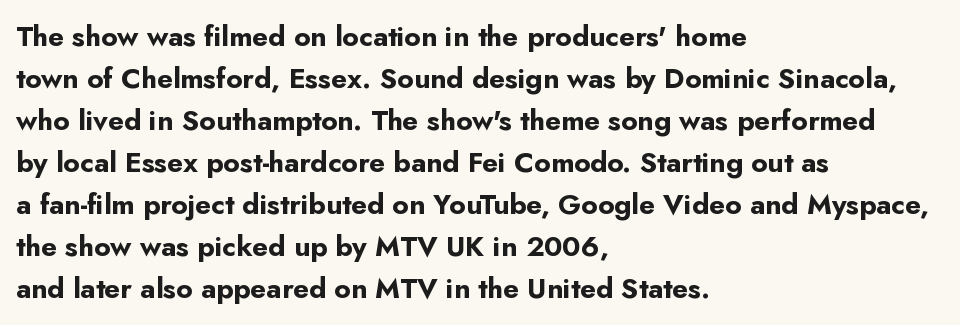
{"serif": "no", "italic": "no", "bold": "yes", "weight": "bold", "width": "normal", "stroke_contrast": "low", "x_height": "small", "monospaced": "no", "underline": "no", "align": "left", "line_spacing": "normal", "line_spacing_ratio": 1.5, "letter_spacing": "normal", "letter_spacing_em": 0.0, "glyph_px": 28}
